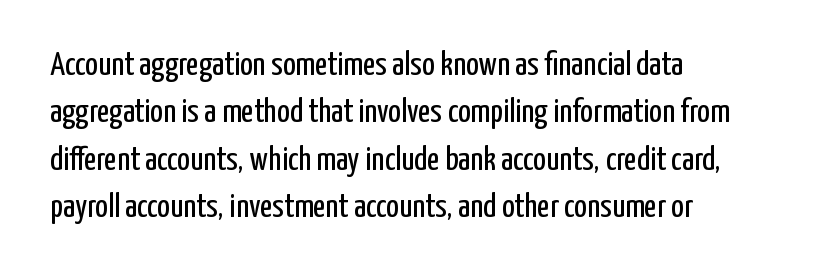
Q: Is the text bold? A: No.
Q: Is the text italic (slanted)? A: No, it is upright.
Q: Is the typeface a serif or a sans-serif typeface? A: Sans-serif.
Q: Is the text underlined? A: No.
Q: How is the paragraph aligned? A: Left-aligned.
Q: Is the spacing between letters normal or unusually wide? A: Normal.
Q: Is the spacing between lines tight, normal or loose? A: Normal.
Q: Width (condensed, normal, or wide)? A: Condensed.
Q: Stroke contrast? A: Low.
Q: x-height? A: Medium.
Q: Monospaced? A: No.
